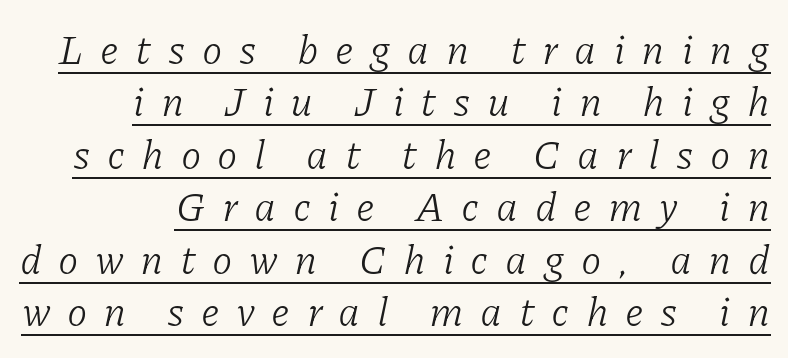
The image shows 41 px light serif type, italic (leaning right); set right-aligned, normal line spacing (1.28x), unusually wide letter spacing (+0.4 em), underlined; low stroke contrast and a medium x-height.
